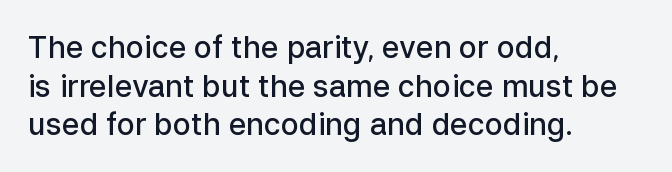
The image shows 30 px semibold sans-serif type, upright; set left-aligned, normal line spacing (1.29x), normal letter spacing, not underlined; low stroke contrast and a medium x-height.
